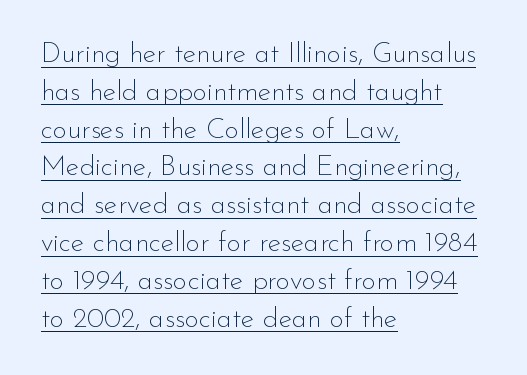
The image shows 28 px thin sans-serif type, upright; set left-aligned, normal line spacing (1.35x), normal letter spacing, underlined; low stroke contrast and a small x-height.
